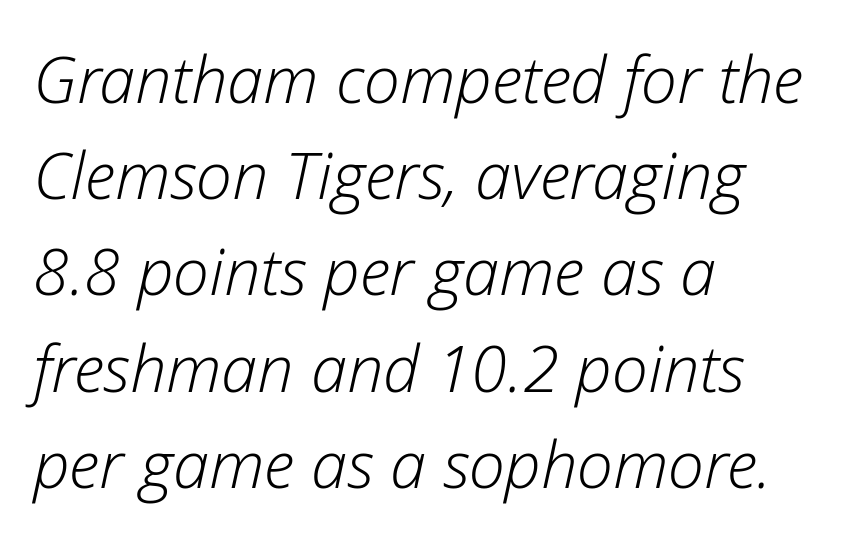
The image shows 65 px light type, italic (leaning right); set left-aligned, normal line spacing (1.48x), normal letter spacing, not underlined; low stroke contrast and a medium x-height.
